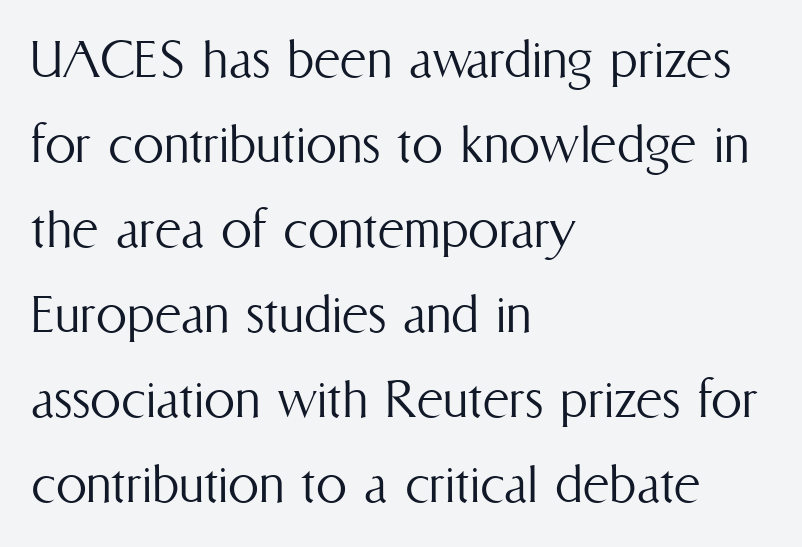
No extra ink here — the face is not bold. Successive baselines arrive at the customary interval. Designer's note — italics off, roman on. This sample is left-justified, so line endings fall wherever the words run out.
